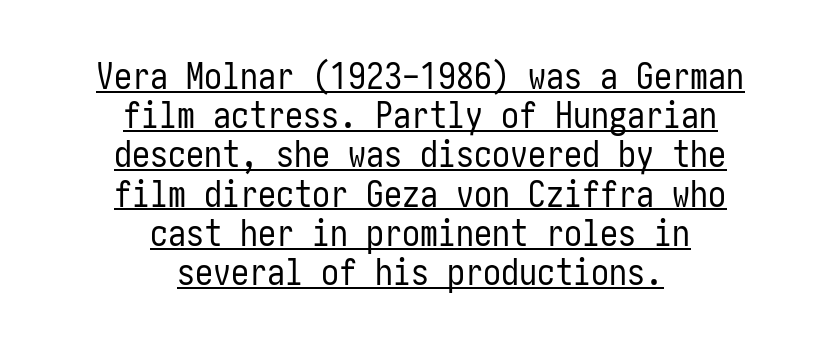
Interline gaps are noticeably narrow in this sample. Decoration check: the copy is underlined. Horizontally, the lines are justified to the midpoint only. Style check: upright. Note: no serifs on the glyphs.
